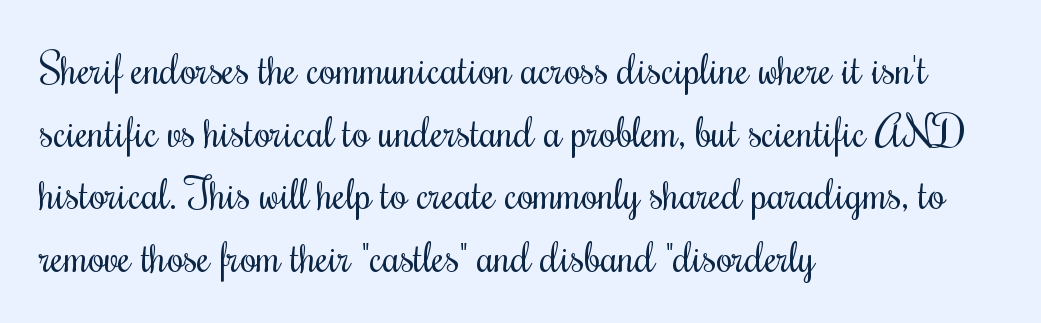
{"bold": "no", "weight": "regular", "width": "condensed", "stroke_contrast": "medium", "x_height": "small", "monospaced": "no", "underline": "no", "align": "left", "line_spacing": "normal", "line_spacing_ratio": 1.49, "letter_spacing": "normal", "letter_spacing_em": 0.0, "glyph_px": 42}
